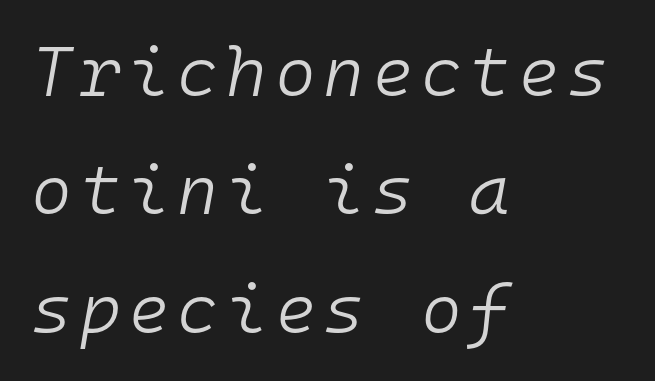
You could count columns in this text — the font is strictly monospaced. Observe the lean: these are italic letterforms. A typesetter would call this leading conventional body-copy spacing. No word sits above an underline.
